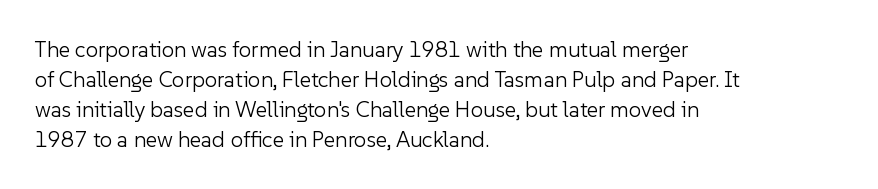
Reading down the column, the eye jumps a familiar distance to each next line. Left-aligned paragraph, ragged on the right. Check under the words: just untouched page. Nope, not italic — everything's standing straight.
